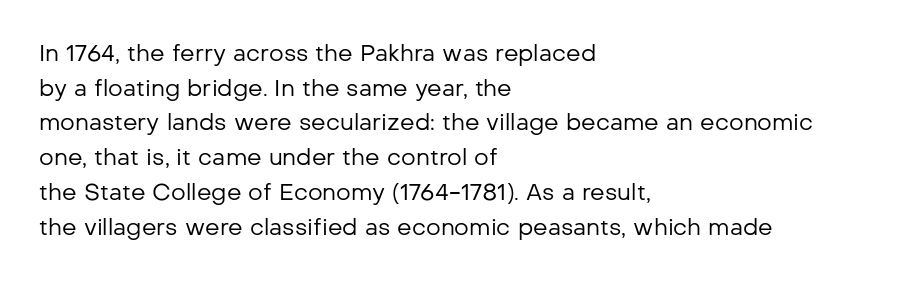
{"italic": "no", "bold": "no", "underline": "no", "align": "left", "line_spacing": "normal", "line_spacing_ratio": 1.51, "letter_spacing": "normal", "letter_spacing_em": 0.0, "glyph_px": 23}
